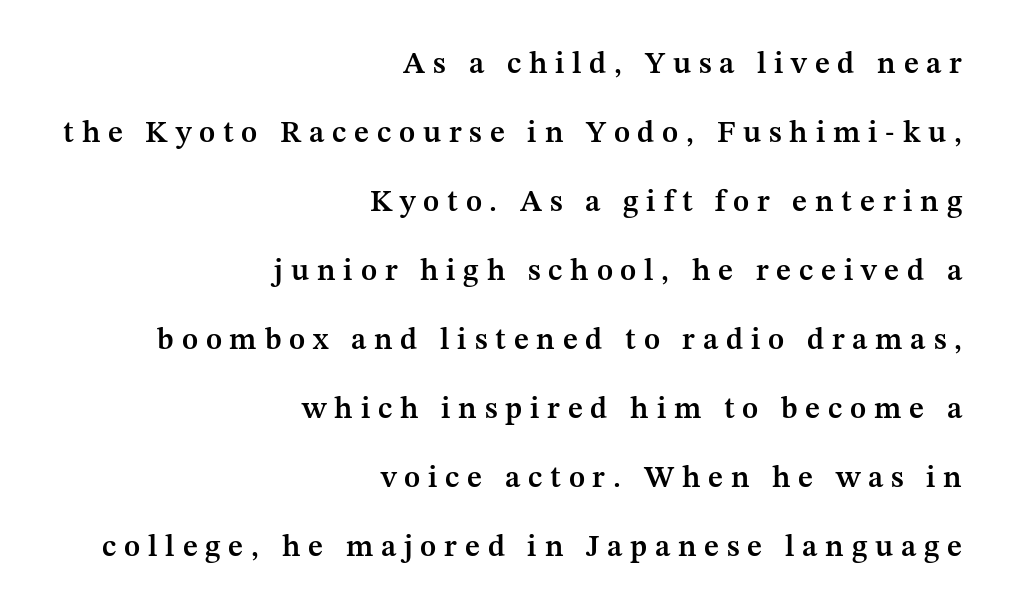
The image shows 30 px semibold serif type, upright; set right-aligned, loose line spacing (2.3x), unusually wide letter spacing (+0.26 em), not underlined; medium stroke contrast and a medium x-height.
